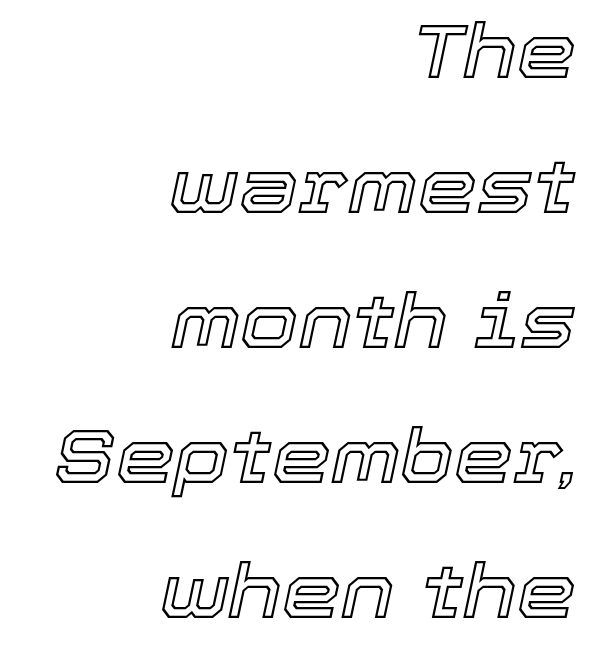
The image shows 75 px text type, italic (leaning right); set right-aligned, line spacing 1.8x, normal letter spacing, not underlined; a medium x-height.
